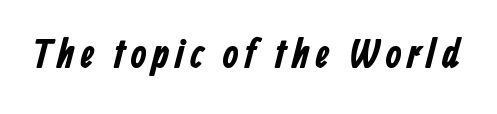
The image shows 41 px condensed sans-serif type; set not underlined; low stroke contrast and a medium x-height.
